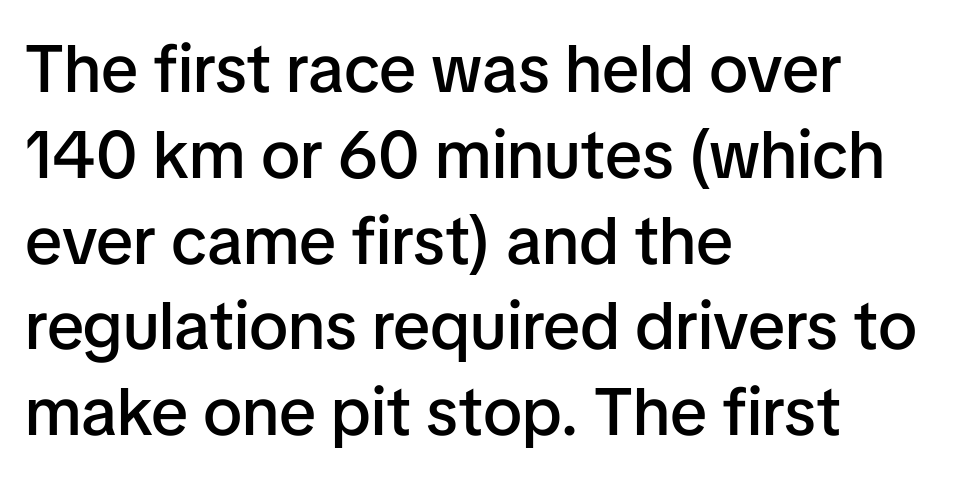
The image shows 67 px semibold sans-serif type, upright; set left-aligned, normal line spacing (1.28x), normal letter spacing, not underlined; low stroke contrast and a medium x-height.
